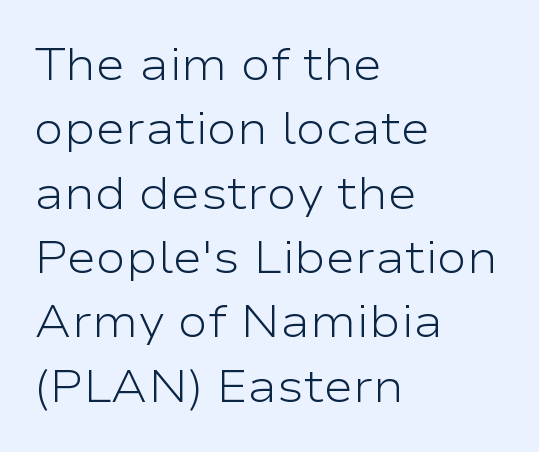
The image shows 45 px light, wide sans-serif type, upright; set left-aligned, normal line spacing (1.43x), normal letter spacing, not underlined; low stroke contrast and a medium x-height.
